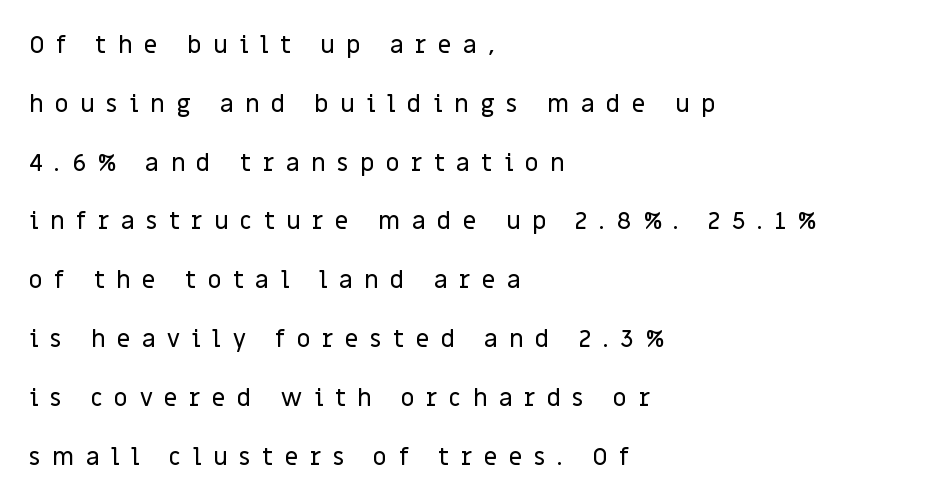
The image shows 24 px text type, upright; set left-aligned, loose line spacing (2.45x), unusually wide letter spacing (+0.48 em), not underlined.
